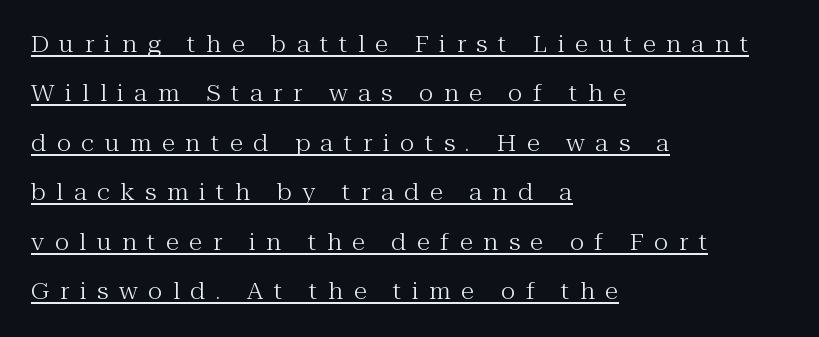
Q: Is the text bold? A: No.
Q: Is the text italic (slanted)? A: No, it is upright.
Q: Is the text underlined? A: Yes.
Q: How is the paragraph aligned? A: Left-aligned.
Q: Is the spacing between letters normal or unusually wide? A: Unusually wide.
Q: Is the spacing between lines tight, normal or loose? A: Loose.
